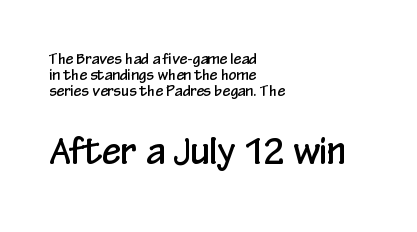
Q: Is the text italic (slanted)? A: No, it is upright.
Q: Is the typeface a serif or a sans-serif typeface? A: Sans-serif.
Q: Is the text underlined? A: No.
Q: How is the paragraph aligned? A: Left-aligned.
Q: Is the spacing between letters normal or unusually wide? A: Normal.
Q: Which block of text is set in a larger size, the first (top) or the second (bottom)? A: The second (bottom) one.
Q: Width (condensed, normal, or wide)? A: Condensed.
Q: Stroke contrast? A: Low.
Q: x-height? A: Medium.
Q: Monospaced? A: No.
